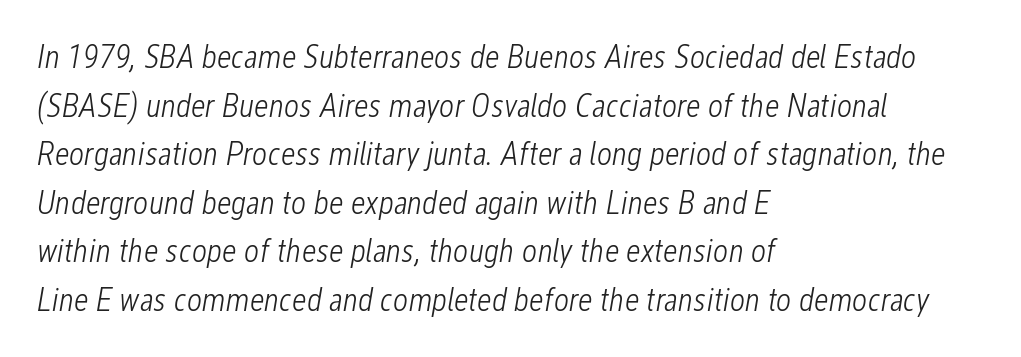
Look at the tracking — it's just the regular setting, nothing added. The typesetting does not lean heavy: it is not bold. Lines of text with bare space underneath. Leading: standard. The rendering uses natural spacing where letterforms have individual widths.
